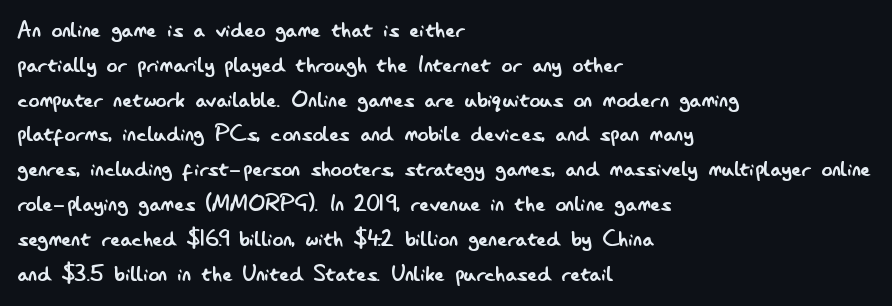
{"italic": "no", "bold": "no", "underline": "no", "align": "left", "line_spacing": "normal", "line_spacing_ratio": 1.29, "letter_spacing": "normal", "letter_spacing_em": 0.0, "glyph_px": 27}
